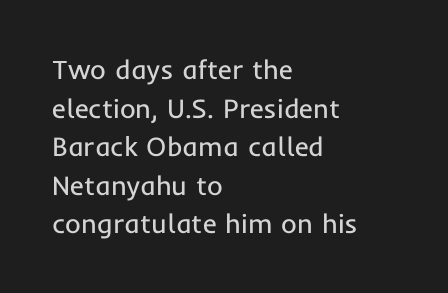
Stroke thickness stays within the range of a standard reading face or lighter. Notice how descenders clear the ascenders below comfortably — that's standard leading. There is no visible air inserted between adjacent glyphs. Casual observation: everything's shoved over to the left. The specimen omits any rule beneath the text block's lines. The letters stand straight up with perfectly vertical stems.
